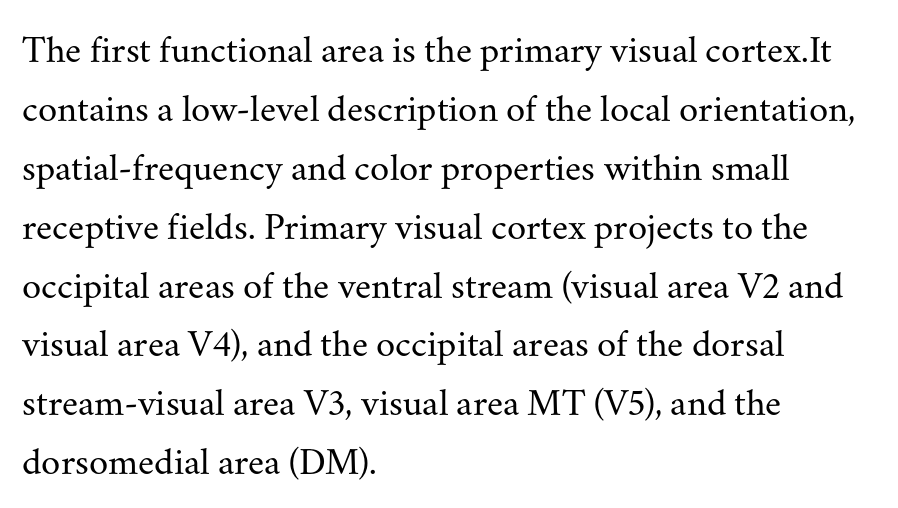
The specimen reads as upright at a glance. Observe the serifs anchoring each vertical stroke in this sample. Caption: standard tracking, unaltered. A normal amount of white space separates one row of letters from the next.
